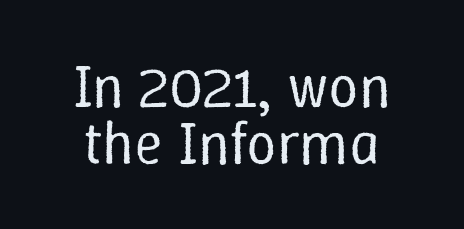
The image shows 60 px regular-weight type, upright; set tight line spacing (0.95x), normal letter spacing, not underlined; low stroke contrast and a medium x-height.
